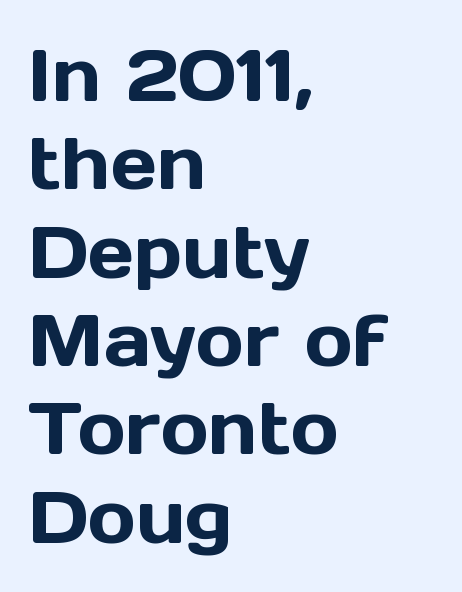
The image shows 73 px sans-serif type, upright; set left-aligned, line spacing 1.21x, normal letter spacing, not underlined; a medium x-height.
